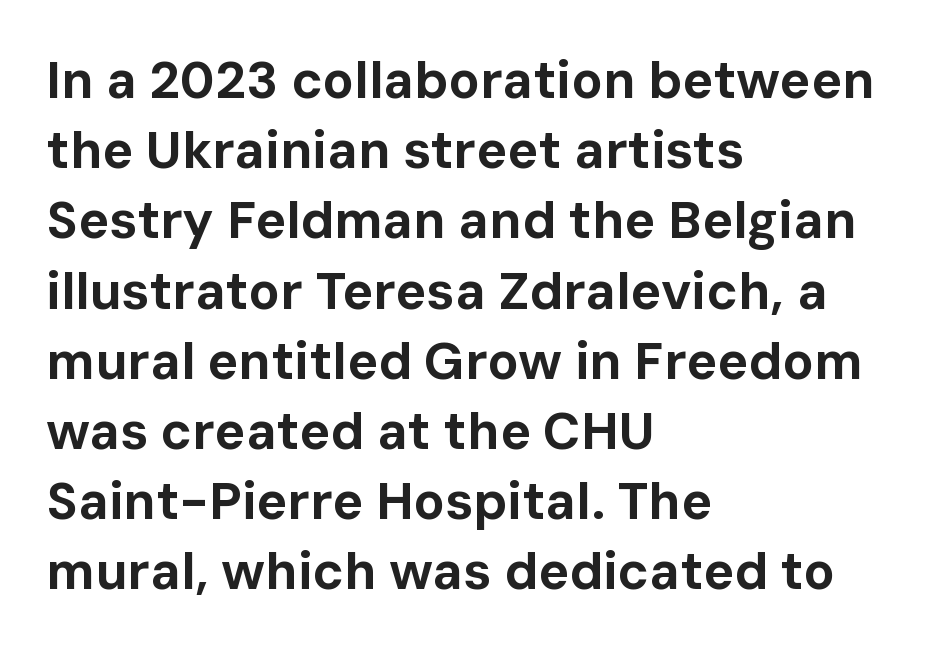
The image shows 52 px bold sans-serif type, upright; set left-aligned, normal line spacing (1.35x), normal letter spacing, not underlined; low stroke contrast and a medium x-height.
